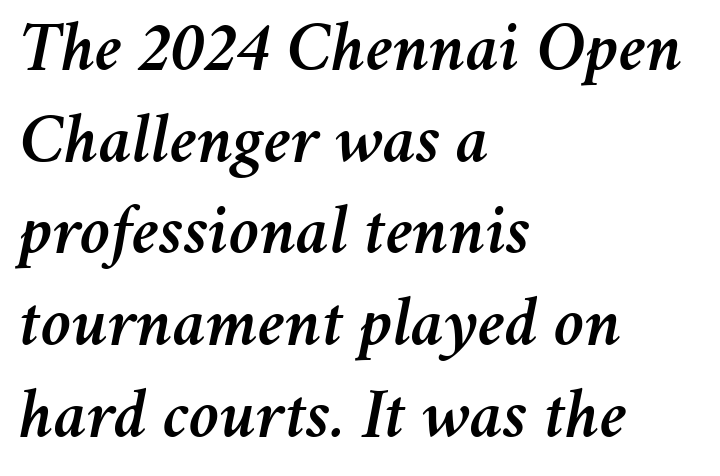
{"italic": "yes", "lean": "right", "slant_degrees": 11, "width": "normal", "stroke_contrast": "medium", "x_height": "medium", "monospaced": "no", "underline": "no", "align": "left", "line_spacing": "normal", "line_spacing_ratio": 1.31, "letter_spacing": "normal", "letter_spacing_em": 0.0, "glyph_px": 70}
